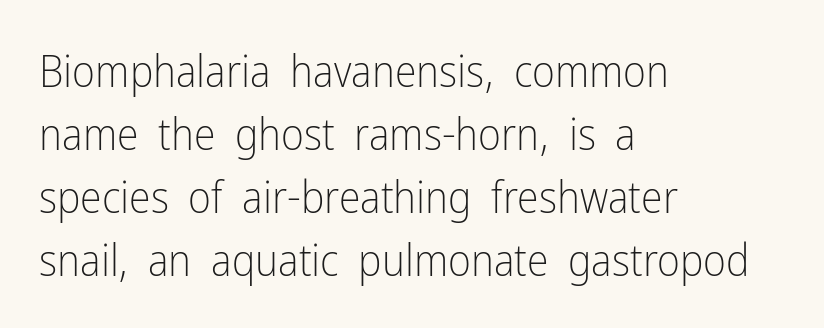
{"serif": "no", "italic": "no", "bold": "no", "weight": "light", "width": "condensed", "stroke_contrast": "low", "x_height": "medium", "monospaced": "no", "underline": "no", "align": "left", "line_spacing": "normal", "line_spacing_ratio": 1.43, "letter_spacing": "normal", "letter_spacing_em": 0.0, "glyph_px": 44}
